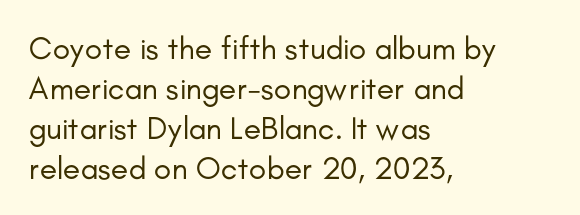
The image shows 32 px regular-weight sans-serif type, upright; set left-aligned, normal line spacing (1.25x), normal letter spacing, not underlined; low stroke contrast and a small x-height.
